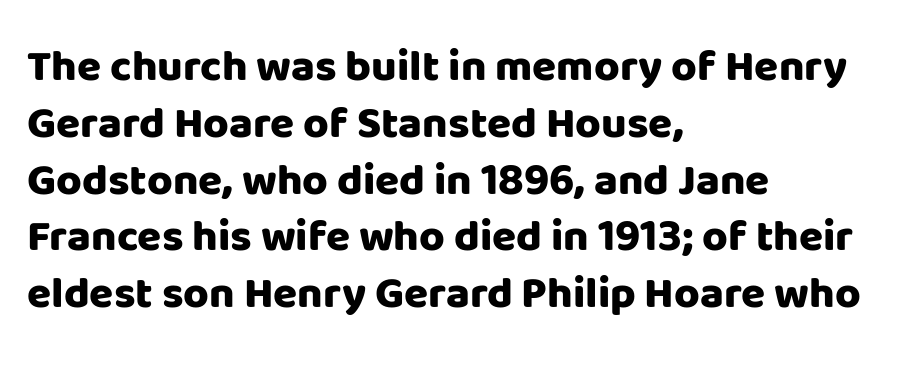
Q: Is the text bold? A: Yes.
Q: Is the text italic (slanted)? A: No, it is upright.
Q: Is the typeface a serif or a sans-serif typeface? A: Sans-serif.
Q: Is the text underlined? A: No.
Q: How is the paragraph aligned? A: Left-aligned.
Q: Is the spacing between letters normal or unusually wide? A: Normal.
Q: Is the spacing between lines tight, normal or loose? A: Normal.
Q: Width (condensed, normal, or wide)? A: Normal.
Q: Stroke contrast? A: Low.
Q: x-height? A: Large.
Q: Monospaced? A: No.
